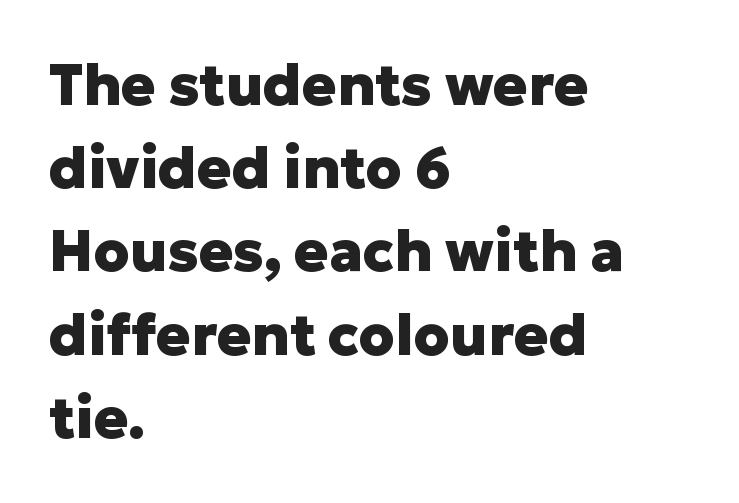
Q: Is the text bold? A: Yes.
Q: Is the text italic (slanted)? A: No, it is upright.
Q: Is the typeface a serif or a sans-serif typeface? A: Sans-serif.
Q: Is the text underlined? A: No.
Q: How is the paragraph aligned? A: Left-aligned.
Q: Is the spacing between letters normal or unusually wide? A: Normal.
Q: Is the spacing between lines tight, normal or loose? A: Normal.
Q: Width (condensed, normal, or wide)? A: Normal.
Q: Stroke contrast? A: Low.
Q: x-height? A: Medium.
Q: Monospaced? A: No.
